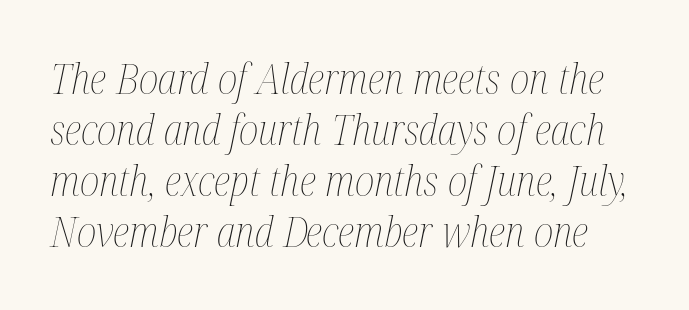
{"italic": "yes", "lean": "right", "slant_degrees": 12, "bold": "no", "weight": "thin", "width": "condensed", "stroke_contrast": "medium", "x_height": "medium", "monospaced": "no", "underline": "no", "line_spacing_ratio": 1.24, "letter_spacing": "normal", "letter_spacing_em": 0.0, "glyph_px": 41}
